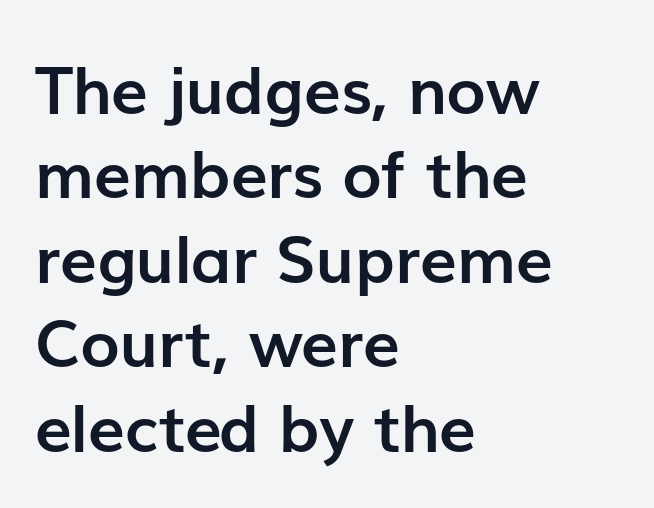
Q: Is the text bold? A: Yes.
Q: Is the text italic (slanted)? A: No, it is upright.
Q: Is the typeface a serif or a sans-serif typeface? A: Sans-serif.
Q: Is the text underlined? A: No.
Q: How is the paragraph aligned? A: Left-aligned.
Q: Is the spacing between letters normal or unusually wide? A: Normal.
Q: Is the spacing between lines tight, normal or loose? A: Normal.
Q: Width (condensed, normal, or wide)? A: Normal.
Q: Stroke contrast? A: Low.
Q: x-height? A: Medium.
Q: Monospaced? A: No.
